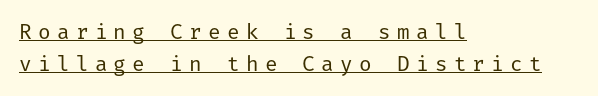
Q: Is the text bold? A: No.
Q: Is the text italic (slanted)? A: No, it is upright.
Q: Is the text underlined? A: Yes.
Q: How is the paragraph aligned? A: Left-aligned.
Q: Is the spacing between letters normal or unusually wide? A: Unusually wide.
Q: Is the spacing between lines tight, normal or loose? A: Normal.
